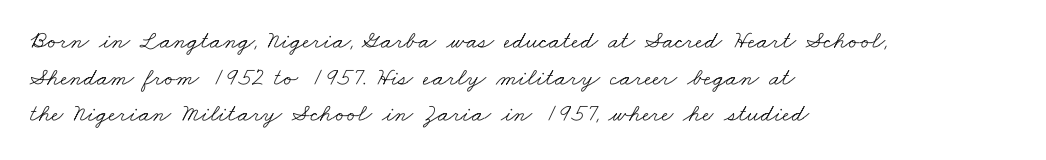
The image shows 25 px text type; set left-aligned, normal line spacing (1.47x), normal letter spacing, not underlined.
